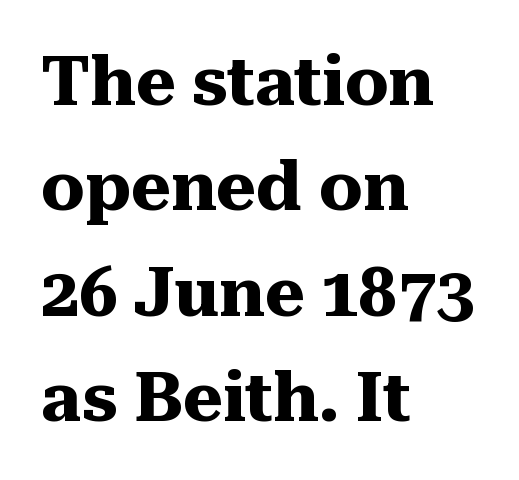
Q: Is the text bold? A: Yes.
Q: Is the text italic (slanted)? A: No, it is upright.
Q: Is the typeface a serif or a sans-serif typeface? A: Serif.
Q: Is the text underlined? A: No.
Q: How is the paragraph aligned? A: Left-aligned.
Q: Is the spacing between letters normal or unusually wide? A: Normal.
Q: Is the spacing between lines tight, normal or loose? A: Normal.
Q: Width (condensed, normal, or wide)? A: Normal.
Q: Stroke contrast? A: Medium.
Q: x-height? A: Medium.
Q: Monospaced? A: No.
